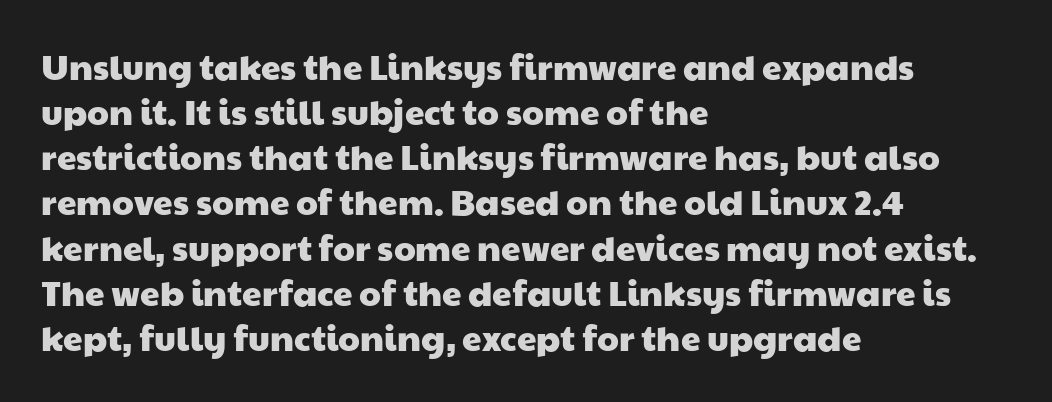
Q: Is the typeface a serif or a sans-serif typeface? A: Sans-serif.
Q: Is the text underlined? A: No.
Q: How is the paragraph aligned? A: Left-aligned.
Q: Is the spacing between letters normal or unusually wide? A: Normal.
Q: Is the spacing between lines tight, normal or loose? A: Normal.
Q: Width (condensed, normal, or wide)? A: Wide.
Q: Stroke contrast? A: Low.
Q: x-height? A: Medium.
Q: Monospaced? A: No.
